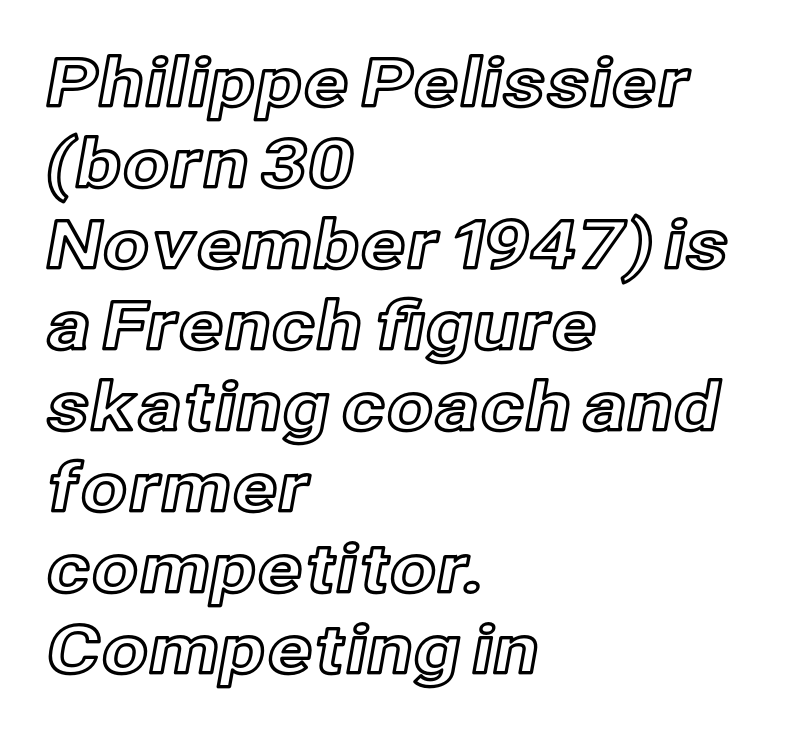
Q: Is the text italic (slanted)? A: Yes.
Q: Is the text underlined? A: No.
Q: How is the paragraph aligned? A: Left-aligned.
Q: Is the spacing between letters normal or unusually wide? A: Normal.
Q: Width (condensed, normal, or wide)? A: Normal.
Q: x-height? A: Medium.
Q: Monospaced? A: No.
